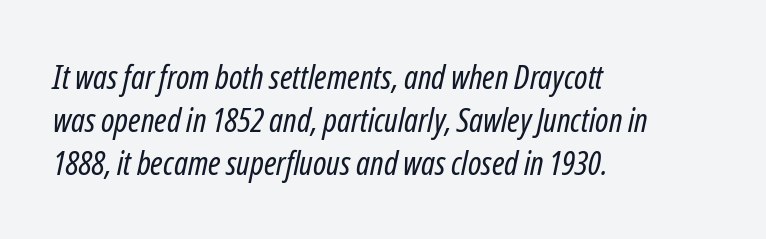
Character widths vary here, with narrow letters taking less room than wide ones. The gaps between neighbouring characters are ordinary and unremarkable. Is the type heavy? It reads as light-to-regular instead. The glyphs look as if they've been sheared to an angle. Alignment: flush left.
